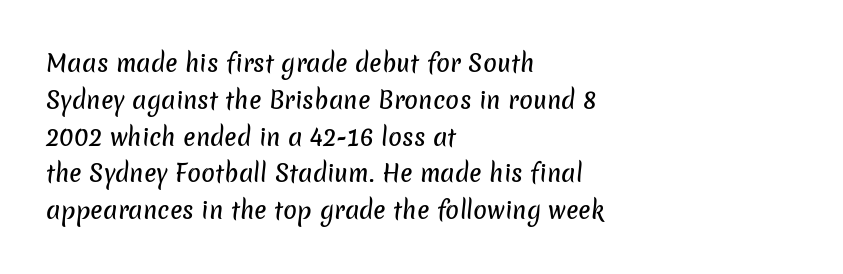
Q: Is the text underlined? A: No.
Q: How is the paragraph aligned? A: Left-aligned.
Q: Is the spacing between letters normal or unusually wide? A: Normal.
Q: Is the spacing between lines tight, normal or loose? A: Normal.
